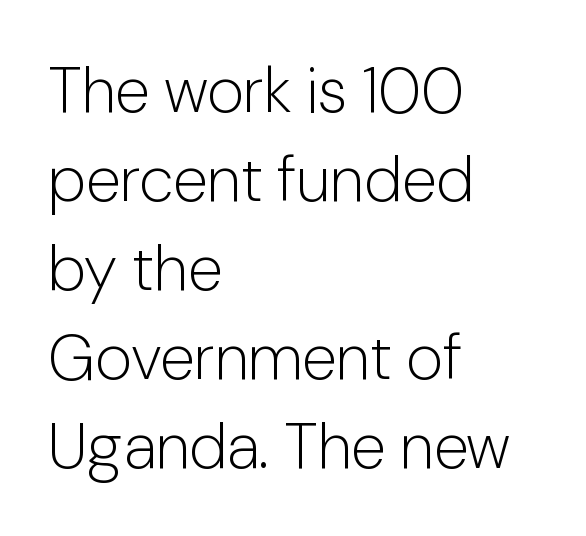
Q: Is the text bold? A: No.
Q: Is the text italic (slanted)? A: No, it is upright.
Q: Is the typeface a serif or a sans-serif typeface? A: Sans-serif.
Q: Is the text underlined? A: No.
Q: How is the paragraph aligned? A: Left-aligned.
Q: Is the spacing between letters normal or unusually wide? A: Normal.
Q: Is the spacing between lines tight, normal or loose? A: Normal.
Q: Width (condensed, normal, or wide)? A: Normal.
Q: Stroke contrast? A: Low.
Q: x-height? A: Medium.
Q: Monospaced? A: No.
